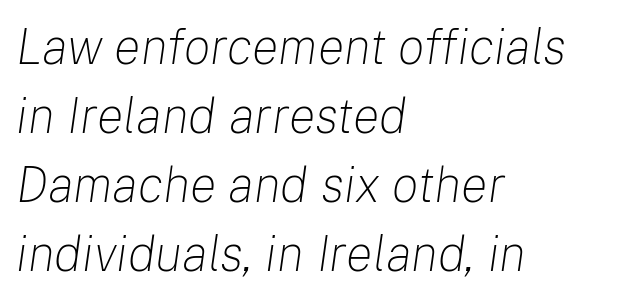
The image shows 50 px light type, italic (leaning right); set left-aligned, normal line spacing (1.38x), normal letter spacing, not underlined; low stroke contrast and a medium x-height.
